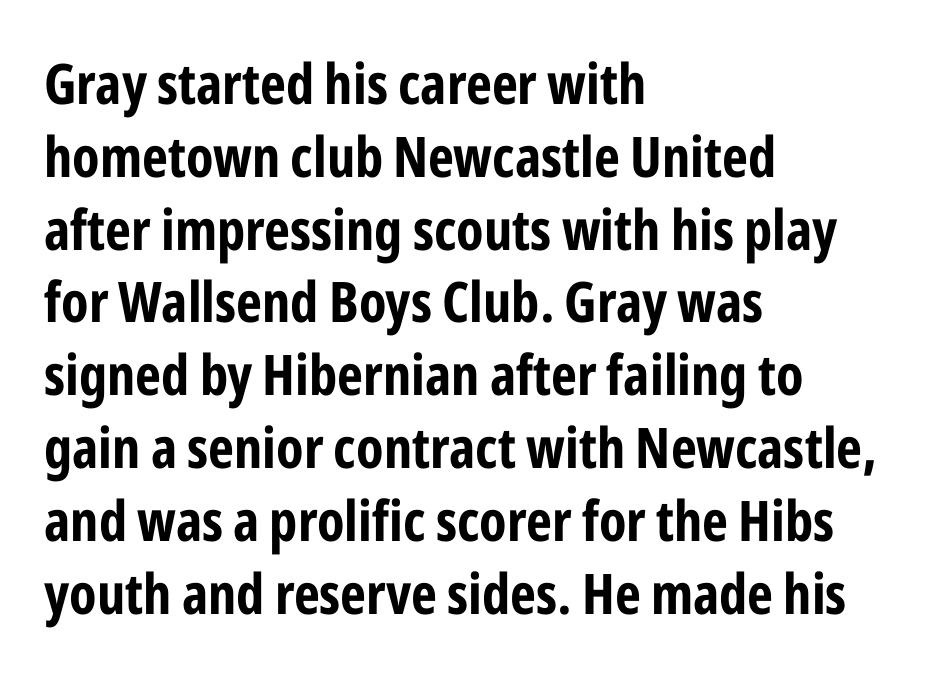
The image shows 56 px bold, condensed sans-serif type, upright; set left-aligned, normal line spacing (1.3x), normal letter spacing, not underlined; low stroke contrast and a medium x-height.
